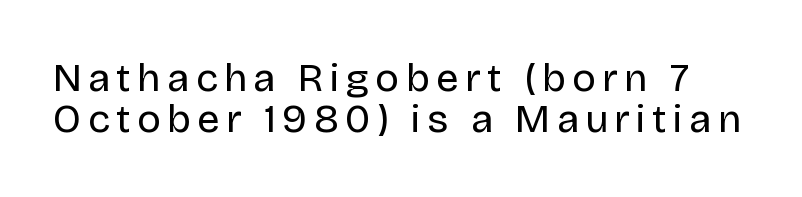
The strokes are not fattened; the text isn't bold. Type without underlining. The line-height multiplier appears low, near solid setting. The passage shown is typed in a proportional face where columns would drift. Upright lettering throughout. Check where the strokes stop: nothing finishes them off — pure sans.
